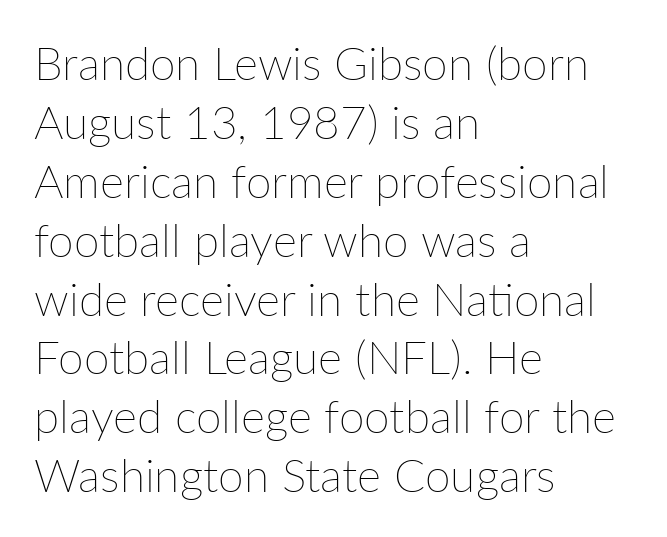
Q: Is the text bold? A: No.
Q: Is the text italic (slanted)? A: No, it is upright.
Q: Is the text underlined? A: No.
Q: How is the paragraph aligned? A: Left-aligned.
Q: Is the spacing between letters normal or unusually wide? A: Normal.
Q: Is the spacing between lines tight, normal or loose? A: Normal.
Q: Width (condensed, normal, or wide)? A: Normal.
Q: Stroke contrast? A: Low.
Q: x-height? A: Medium.
Q: Monospaced? A: No.
